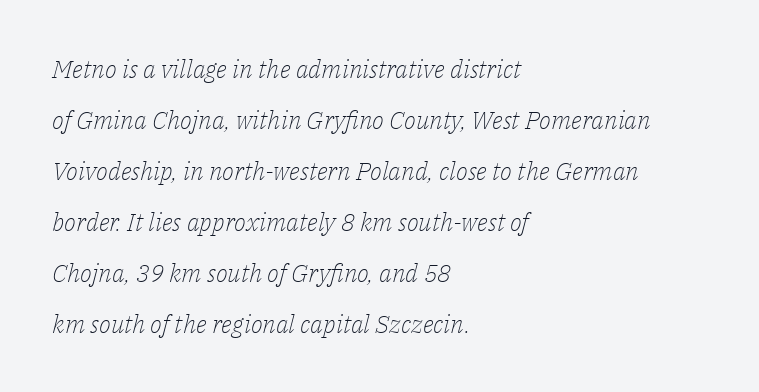
This is oblique type, the kind used for emphasis or titles. What's the leading like? Stretched, with rows far apart. Short note: letters normally spaced. The rag falls on the right side of this text block.
